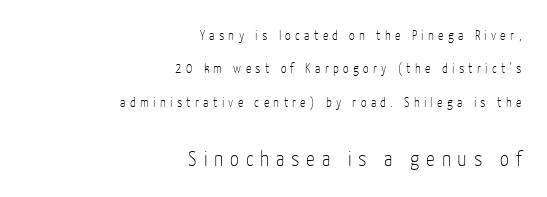
{"italic": "no", "bold": "no", "underline": "no", "align": "right", "line_spacing": "loose", "line_spacing_ratio": 2.38, "letter_spacing": "wide", "letter_spacing_em": 0.31, "larger_block": "second", "size_ratio": 1.57, "glyph_px": 22}
